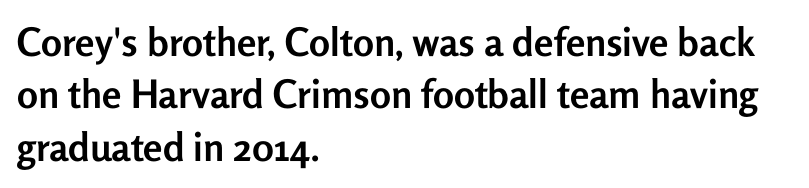
Q: Is the text bold? A: Yes.
Q: Is the text italic (slanted)? A: No, it is upright.
Q: Is the typeface a serif or a sans-serif typeface? A: Sans-serif.
Q: Is the text underlined? A: No.
Q: How is the paragraph aligned? A: Left-aligned.
Q: Is the spacing between letters normal or unusually wide? A: Normal.
Q: Is the spacing between lines tight, normal or loose? A: Normal.
Q: Width (condensed, normal, or wide)? A: Normal.
Q: Stroke contrast? A: Low.
Q: x-height? A: Medium.
Q: Monospaced? A: No.
